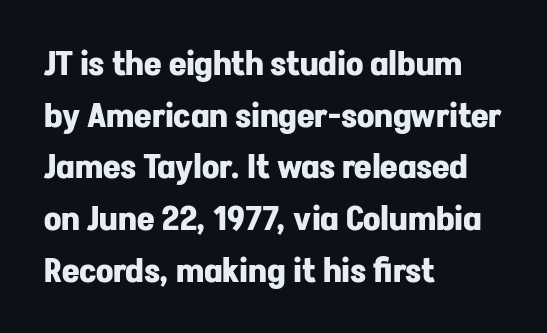
{"serif": "no", "italic": "no", "bold": "yes", "weight": "bold", "width": "normal", "stroke_contrast": "low", "x_height": "medium", "monospaced": "no", "underline": "no", "align": "left", "line_spacing": "normal", "line_spacing_ratio": 1.52, "letter_spacing": "normal", "letter_spacing_em": 0.0, "glyph_px": 34}
